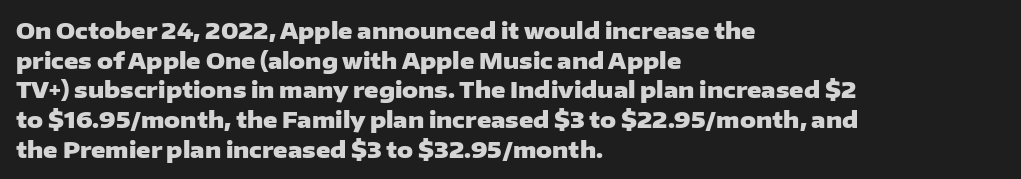
Caption: standard tracking, unaltered. Bold? Absolutely — the strokes are thick and heavy. Where is the straight margin? On the left. The line-height multiplier appears to be the usual default. Underlining? Definitely not there. Upright lettering throughout.
